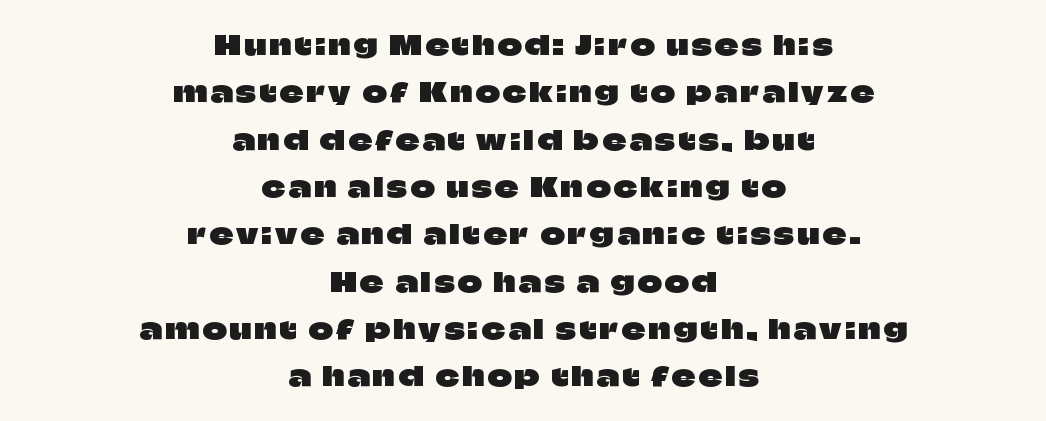
The paragraph has two soft edges and a firm central axis. Descender tails drop into unmarked territory. The axis of the letterforms is exactly vertical.
